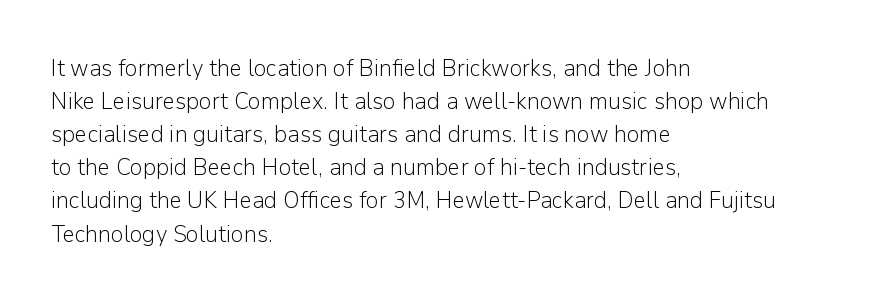
Horizontally, the lines are justified to the leading edge only. A roman cut, with each character standing at attention. The lines sit at an ordinary, default distance from one another. The font sits on the lighter half of the weight spectrum, regular included. Just letters on the line, the space beneath them empty. Standard letterfit; no display-style spreading of the glyphs.
